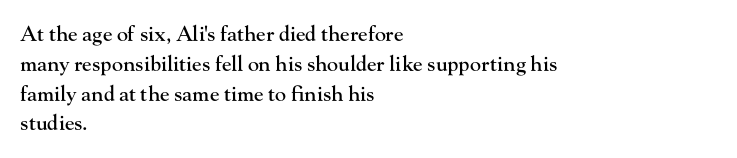
Q: Is the text italic (slanted)? A: No, it is upright.
Q: Is the text underlined? A: No.
Q: How is the paragraph aligned? A: Left-aligned.
Q: Is the spacing between letters normal or unusually wide? A: Normal.
Q: Is the spacing between lines tight, normal or loose? A: Normal.
